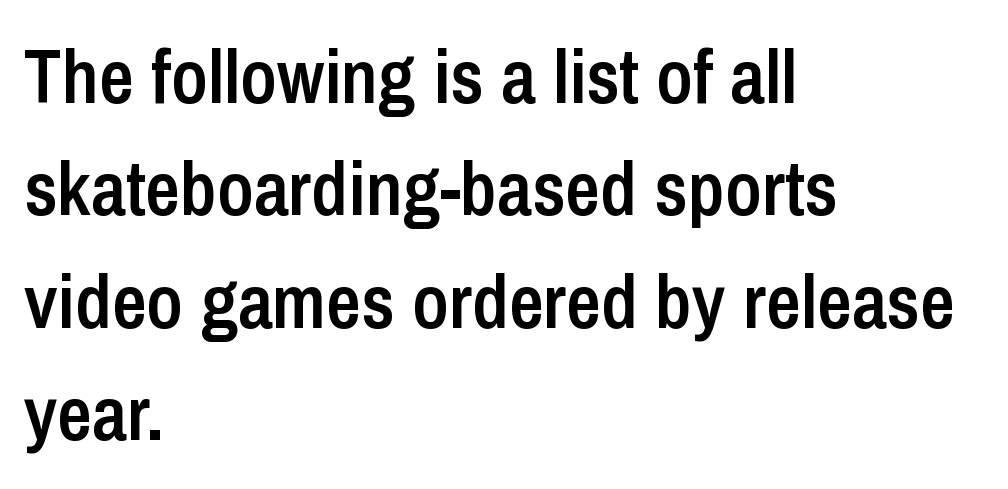
Q: Is the text bold? A: Semi-bold.
Q: Is the text italic (slanted)? A: No, it is upright.
Q: Is the typeface a serif or a sans-serif typeface? A: Sans-serif.
Q: Is the text underlined? A: No.
Q: How is the paragraph aligned? A: Left-aligned.
Q: Is the spacing between letters normal or unusually wide? A: Normal.
Q: Is the spacing between lines tight, normal or loose? A: Normal.
Q: Width (condensed, normal, or wide)? A: Condensed.
Q: Stroke contrast? A: Low.
Q: x-height? A: Medium.
Q: Monospaced? A: No.
